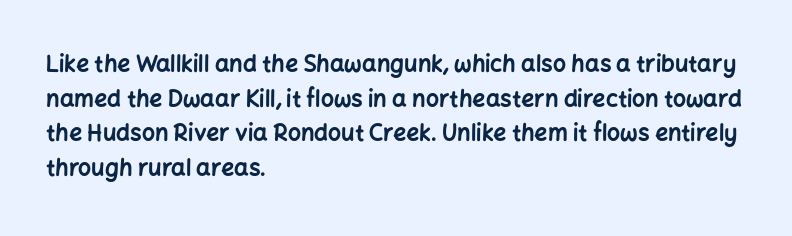
{"italic": "no", "bold": "yes", "underline": "no", "align": "left", "line_spacing": "normal", "line_spacing_ratio": 1.51, "letter_spacing": "normal", "letter_spacing_em": 0.0, "glyph_px": 23}
